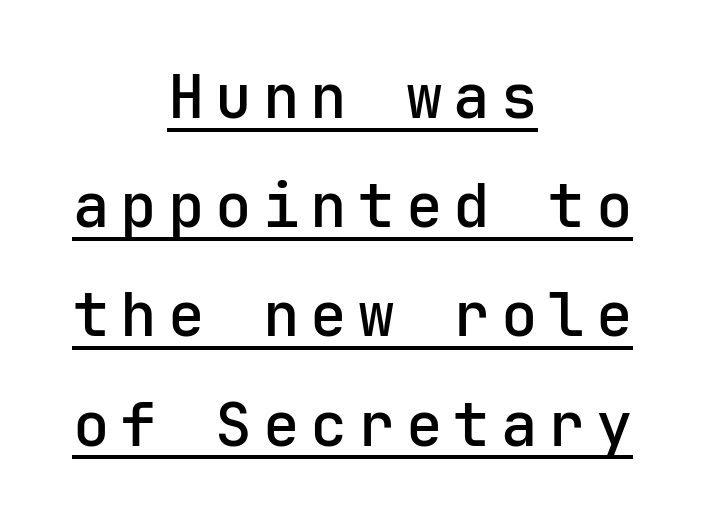
{"serif": "no", "italic": "no", "bold": "semi", "weight": "semibold", "width": "normal", "stroke_contrast": "low", "x_height": "medium", "underline": "yes", "align": "center", "line_spacing_ratio": 1.79, "glyph_px": 61}
